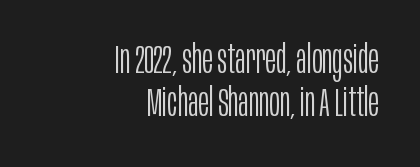
{"serif": "no", "italic": "no", "bold": "no", "weight": "light", "width": "condensed", "stroke_contrast": "low", "x_height": "large", "monospaced": "no", "underline": "no", "align": "right", "line_spacing": "tight", "line_spacing_ratio": 1.07, "letter_spacing": "normal", "letter_spacing_em": 0.0, "glyph_px": 40}
